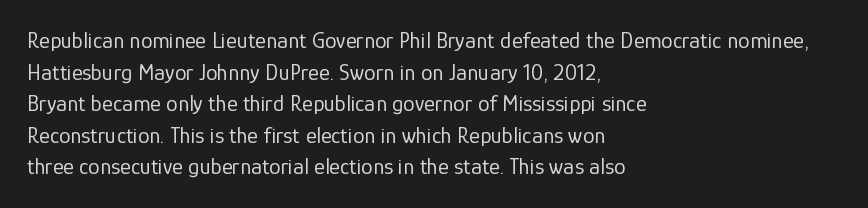
{"italic": "no", "bold": "no", "underline": "no", "align": "left", "line_spacing": "normal", "line_spacing_ratio": 1.37, "letter_spacing": "normal", "letter_spacing_em": 0.0, "glyph_px": 23}
